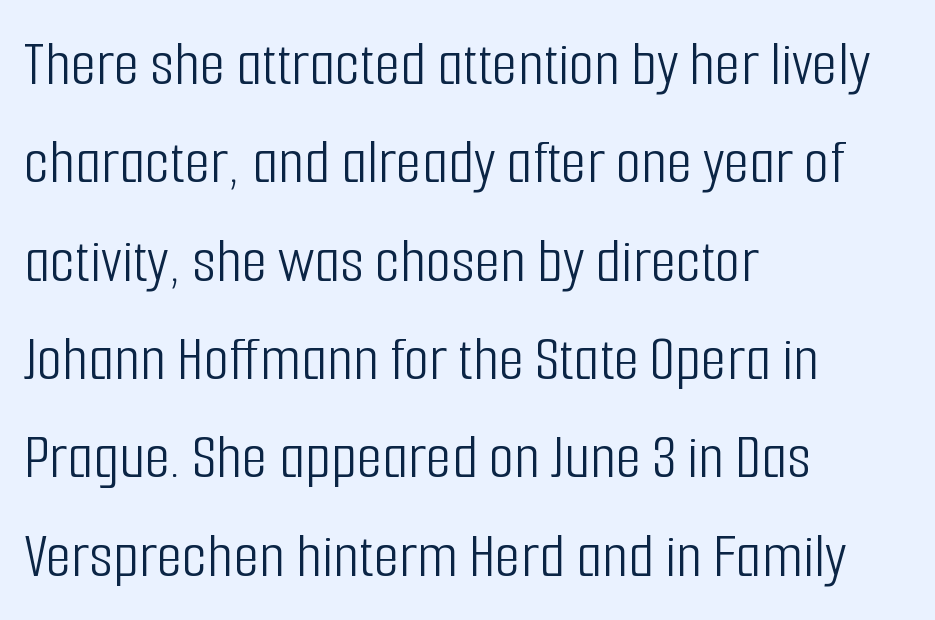
The image shows 66 px light, condensed sans-serif type, upright; set left-aligned, normal line spacing (1.49x), normal letter spacing, not underlined; low stroke contrast and a medium x-height.
